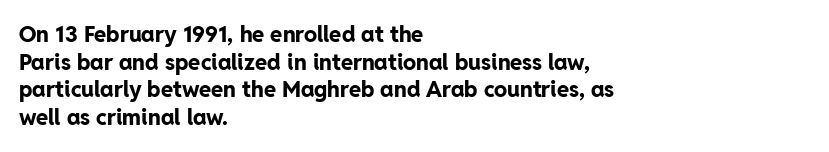
{"italic": "no", "bold": "yes", "underline": "no", "align": "left", "line_spacing": "normal", "line_spacing_ratio": 1.26, "letter_spacing": "normal", "letter_spacing_em": 0.0, "glyph_px": 22}
